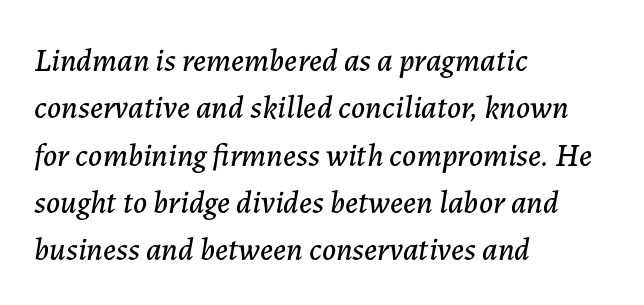
Line spacing here is normal. Yep, that's italic — everything's leaning. Look at the tracking — it's just the regular setting, nothing added. Note the varied advance widths — an 'i' is clearly narrower than an 'm'. The space directly below the letters is spotless. A student would call this left alignment; a typographer would say flush left, rag right.
